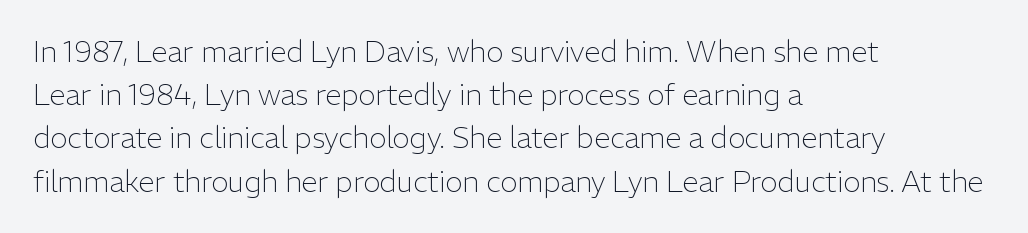
Q: Is the text bold? A: No.
Q: Is the text italic (slanted)? A: No, it is upright.
Q: Is the typeface a serif or a sans-serif typeface? A: Sans-serif.
Q: Is the text underlined? A: No.
Q: How is the paragraph aligned? A: Left-aligned.
Q: Is the spacing between letters normal or unusually wide? A: Normal.
Q: Is the spacing between lines tight, normal or loose? A: Normal.
Q: Width (condensed, normal, or wide)? A: Normal.
Q: Stroke contrast? A: Low.
Q: x-height? A: Medium.
Q: Monospaced? A: No.
